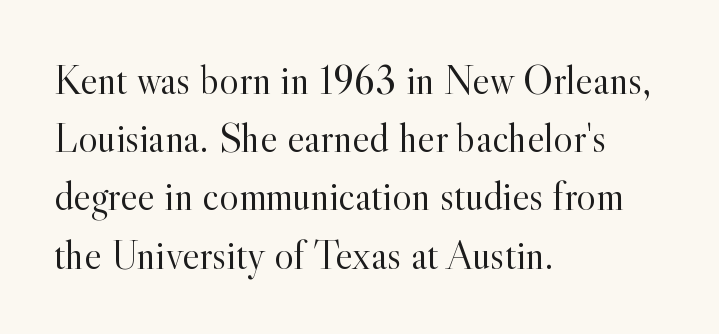
Q: Is the text bold? A: No.
Q: Is the text italic (slanted)? A: No, it is upright.
Q: Is the typeface a serif or a sans-serif typeface? A: Serif.
Q: Is the text underlined? A: No.
Q: How is the paragraph aligned? A: Left-aligned.
Q: Is the spacing between letters normal or unusually wide? A: Normal.
Q: Is the spacing between lines tight, normal or loose? A: Normal.
Q: Width (condensed, normal, or wide)? A: Normal.
Q: x-height? A: Small.
Q: Monospaced? A: No.
